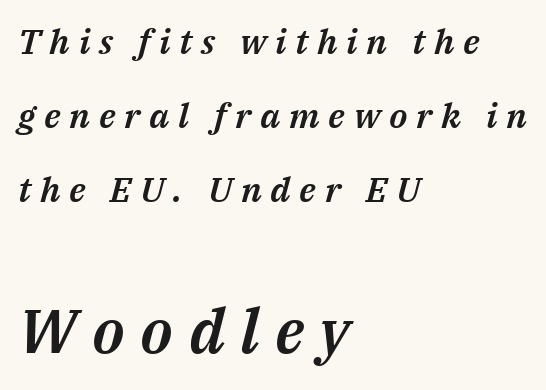
Q: Is the text italic (slanted)? A: Yes, it leans right by about 14 degrees.
Q: Is the text underlined? A: No.
Q: How is the paragraph aligned? A: Left-aligned.
Q: Is the spacing between letters normal or unusually wide? A: Unusually wide.
Q: Is the spacing between lines tight, normal or loose? A: Loose.
Q: Which block of text is set in a larger size, the first (top) or the second (bottom)? A: The second (bottom) one.
Q: Width (condensed, normal, or wide)? A: Normal.
Q: Stroke contrast? A: Medium.
Q: x-height? A: Medium.
Q: Monospaced? A: No.
